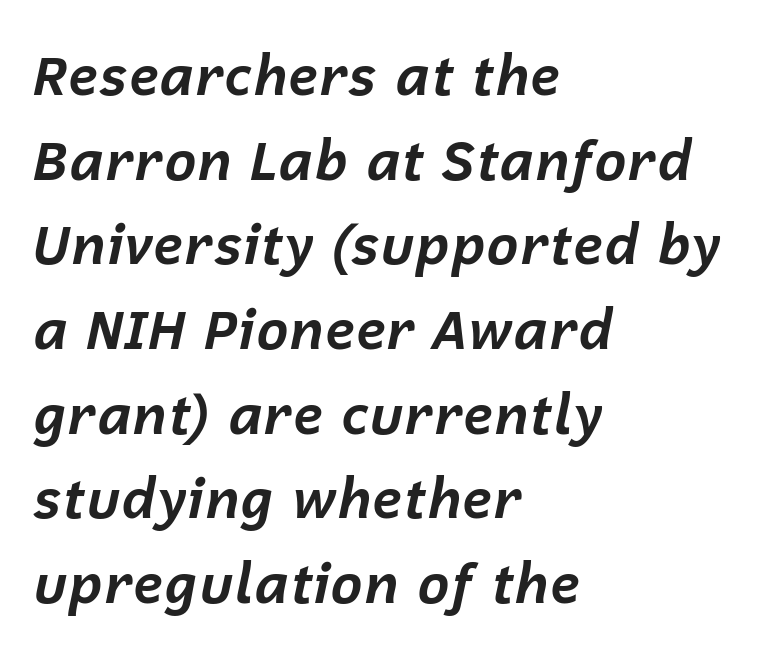
{"italic": "yes", "lean": "right", "slant_degrees": 12, "bold": "yes", "weight": "bold", "width": "normal", "stroke_contrast": "low", "x_height": "medium", "monospaced": "no", "underline": "no", "align": "left", "line_spacing": "normal", "line_spacing_ratio": 1.54, "letter_spacing": "normal", "letter_spacing_em": 0.0, "glyph_px": 55}
